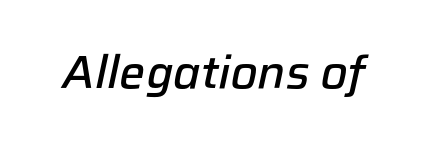
Slightly chunky letters — semibold, I'd say, not full bold. Bare-footed words on every line. Spacing verdict: proportional, widths tailored to each character. Italic: yes, the glyphs are oblique. The horizontal fit of the characters is conventional and even.
